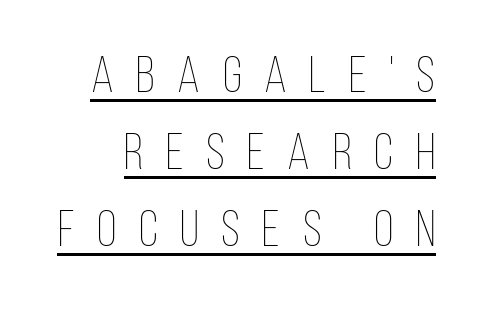
These lines were composed using upright roman letters. The glyphs are accompanied by a horizontal stroke just below them. If you measured baseline to baseline, you'd find a middling distance. Each letter keeps its own natural width here, so spacing adapts to shape. Vertical stems look standard width or narrower in stroke.
